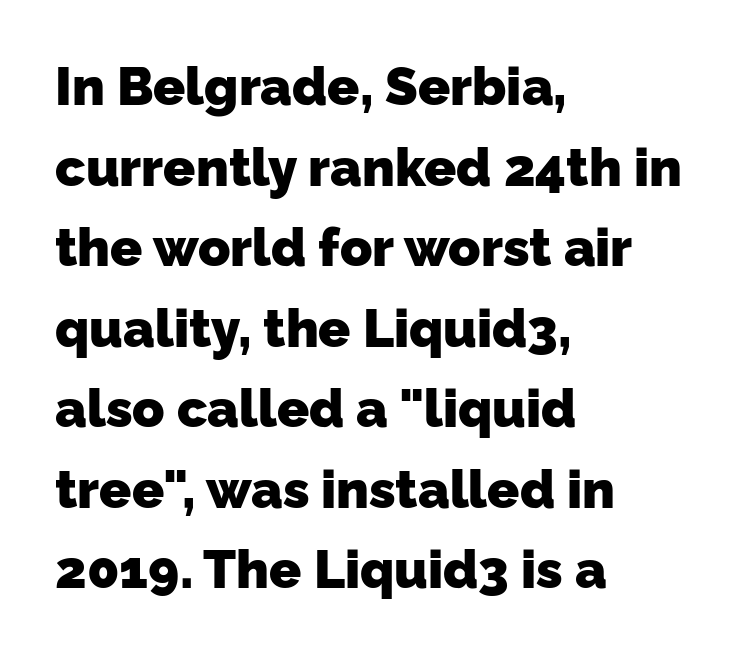
Q: Is the text bold? A: Yes.
Q: Is the typeface a serif or a sans-serif typeface? A: Sans-serif.
Q: Is the text underlined? A: No.
Q: How is the paragraph aligned? A: Left-aligned.
Q: Is the spacing between letters normal or unusually wide? A: Normal.
Q: Is the spacing between lines tight, normal or loose? A: Normal.
Q: Width (condensed, normal, or wide)? A: Normal.
Q: Stroke contrast? A: Low.
Q: x-height? A: Medium.
Q: Monospaced? A: No.
